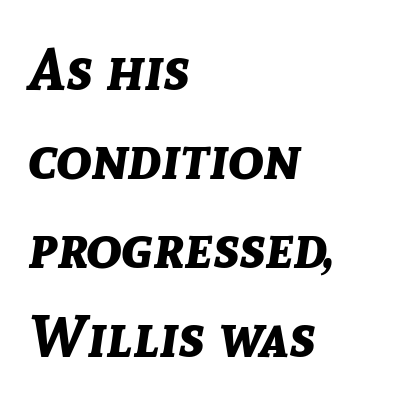
Q: Is the text bold? A: Yes.
Q: Is the text italic (slanted)? A: Yes, it leans right by about 8 degrees.
Q: Is the text underlined? A: No.
Q: How is the paragraph aligned? A: Left-aligned.
Q: Is the spacing between letters normal or unusually wide? A: Normal.
Q: Is the spacing between lines tight, normal or loose? A: Normal.
Q: Width (condensed, normal, or wide)? A: Normal.
Q: Stroke contrast? A: Low.
Q: x-height? A: Medium.
Q: Monospaced? A: No.
